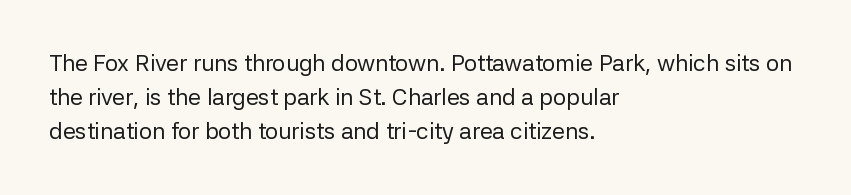
Q: Is the text bold? A: No.
Q: Is the text italic (slanted)? A: No, it is upright.
Q: Is the text underlined? A: No.
Q: How is the paragraph aligned? A: Left-aligned.
Q: Is the spacing between letters normal or unusually wide? A: Normal.
Q: Is the spacing between lines tight, normal or loose? A: Normal.
